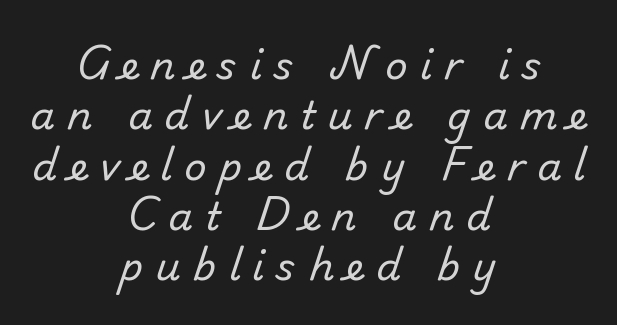
The horizontal fit of the characters is loose and conspicuously gappy. The rag falls on both sides of this text block equally. The glyphs are unaccompanied by any horizontal stroke below them. The letters advance in unequal steps, a hallmark of proportional type. You can tell from the bare stems that sans-serif type was used.
